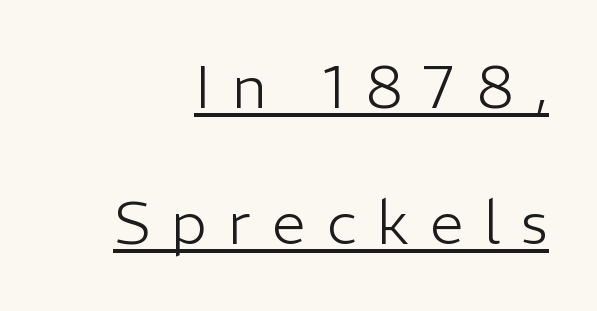
{"serif": "no", "italic": "no", "bold": "no", "weight": "light", "width": "normal", "stroke_contrast": "low", "x_height": "medium", "monospaced": "no", "underline": "yes", "align": "right", "line_spacing": "loose", "line_spacing_ratio": 2.27, "letter_spacing": "wide", "letter_spacing_em": 0.35, "glyph_px": 60}
